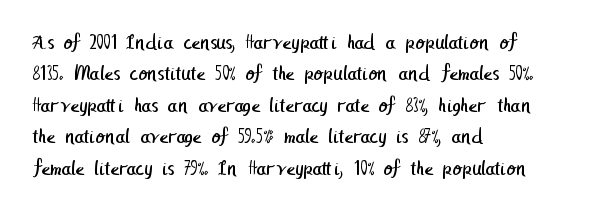
{"bold": "no", "underline": "no", "align": "left", "line_spacing": "normal", "line_spacing_ratio": 1.5, "letter_spacing": "normal", "letter_spacing_em": 0.0, "glyph_px": 21}
